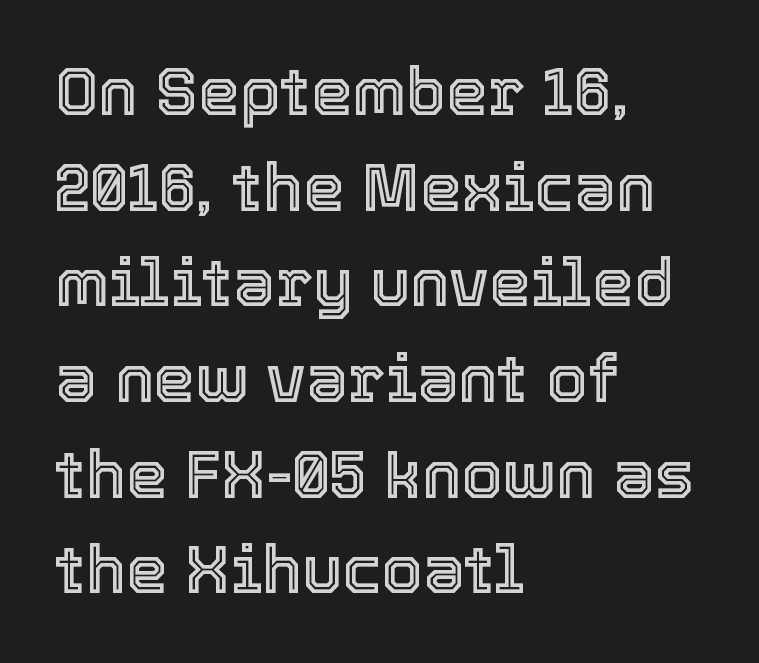
The lettering holds an erect, upright posture throughout. Does extra space separate the letters? No, they use regular spacing. Looks like regular typesetting: each glyph gets only the width it needs. Which margin do the lines hug? The left one — the right edge is uneven.
